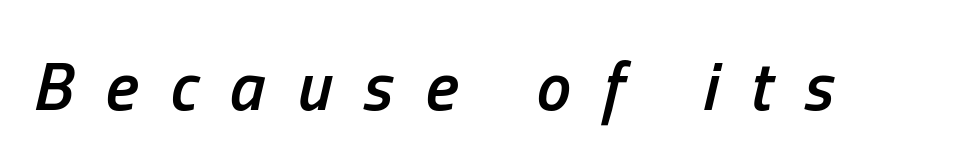
Q: Is the text bold? A: Semi-bold.
Q: Is the text italic (slanted)? A: Yes, it leans right by about 13 degrees.
Q: Is the text underlined? A: No.
Q: Is the spacing between letters normal or unusually wide? A: Unusually wide.
Q: Width (condensed, normal, or wide)? A: Condensed.
Q: Stroke contrast? A: Low.
Q: x-height? A: Medium.
Q: Monospaced? A: No.
